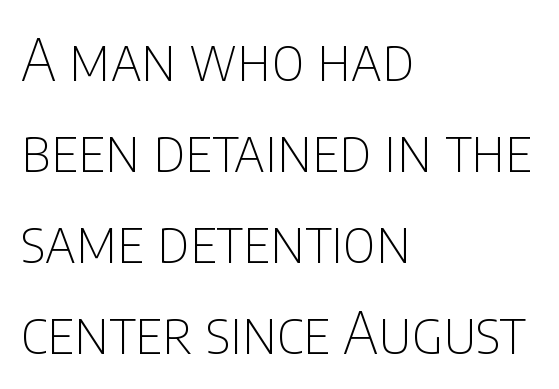
{"serif": "no", "italic": "no", "bold": "no", "weight": "thin", "width": "condensed", "stroke_contrast": "low", "x_height": "large", "monospaced": "no", "underline": "no", "align": "left", "line_spacing": "normal", "line_spacing_ratio": 1.57, "letter_spacing": "normal", "letter_spacing_em": 0.0, "glyph_px": 58}
